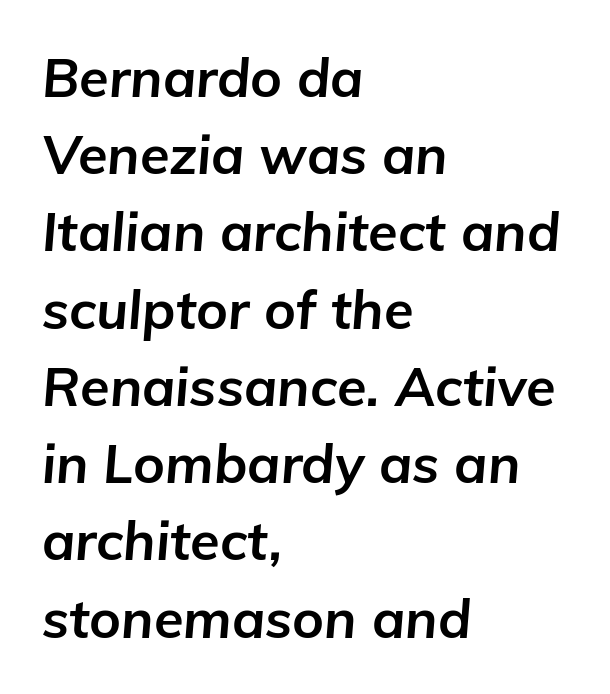
Bold? Absolutely — the strokes are thick and heavy. If you measured baseline to baseline, you'd find a middling distance. Quick note: italic. The text block is weighted toward the left margin, trailing off unevenly rightward. Proportional: the letters do not fall into vertical columns.
